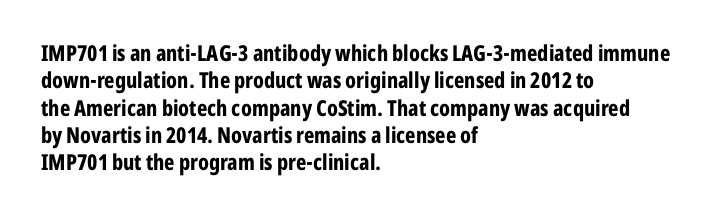
The image shows 22 px bold type, upright; set left-aligned, line spacing 1.24x, normal letter spacing, not underlined.
